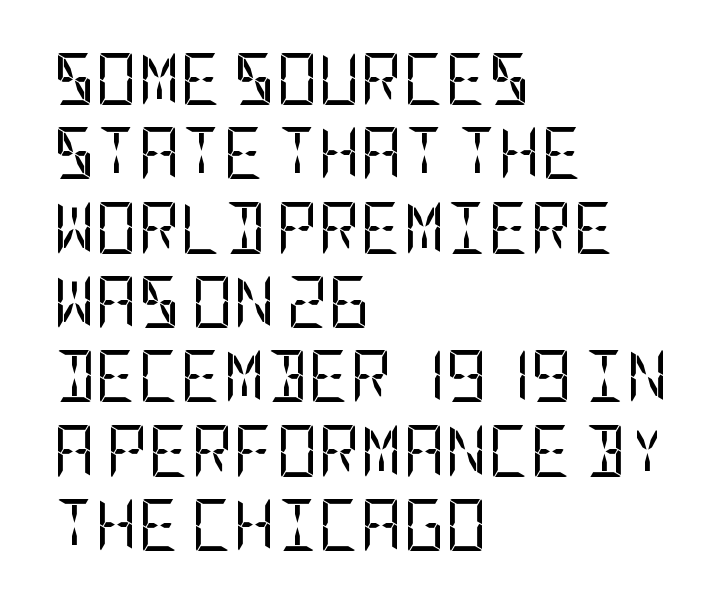
Q: Is the text bold? A: No.
Q: Is the text italic (slanted)? A: No, it is upright.
Q: Is the typeface a serif or a sans-serif typeface? A: Sans-serif.
Q: Is the text underlined? A: No.
Q: How is the paragraph aligned? A: Left-aligned.
Q: Is the spacing between letters normal or unusually wide? A: Normal.
Q: Is the spacing between lines tight, normal or loose? A: Normal.
Q: Width (condensed, normal, or wide)? A: Condensed.
Q: Stroke contrast? A: Low.
Q: x-height? A: Large.
